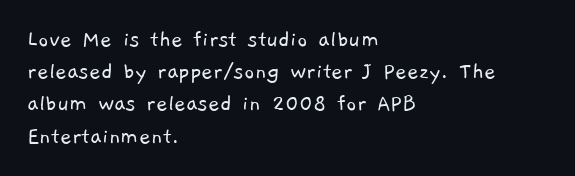
Q: Is the text bold? A: No.
Q: Is the text underlined? A: No.
Q: How is the paragraph aligned? A: Left-aligned.
Q: Is the spacing between letters normal or unusually wide? A: Normal.
Q: Is the spacing between lines tight, normal or loose? A: Normal.
